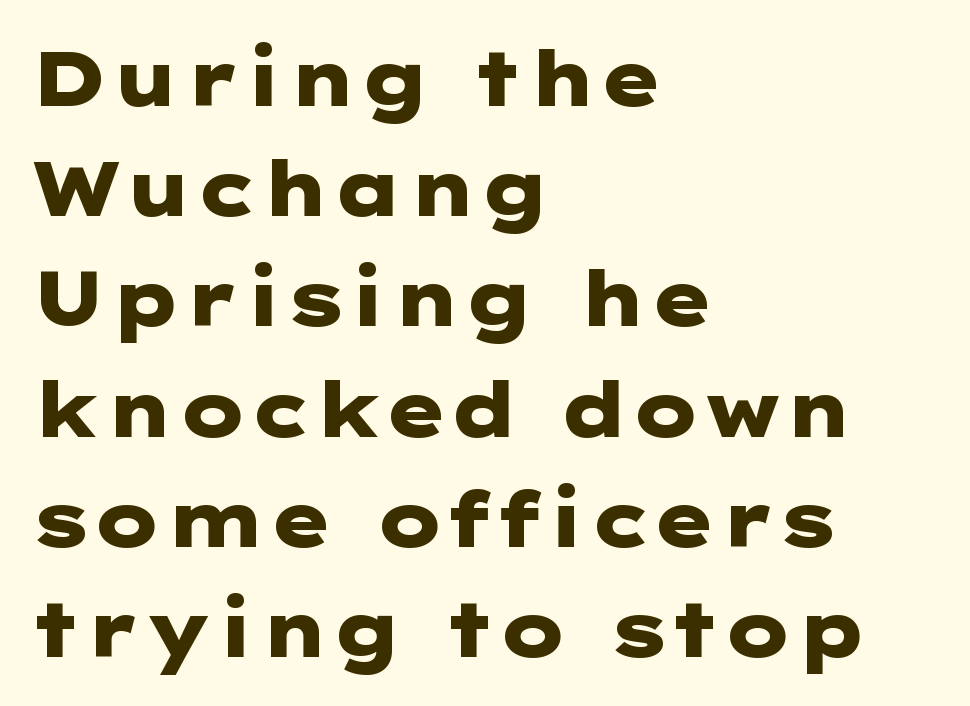
{"serif": "no", "italic": "no", "bold": "yes", "weight": "heavy", "width": "wide", "stroke_contrast": "low", "x_height": "medium", "underline": "no", "align": "left", "line_spacing": "normal", "line_spacing_ratio": 1.45, "letter_spacing": "normal", "letter_spacing_em": 0.0, "glyph_px": 76}
